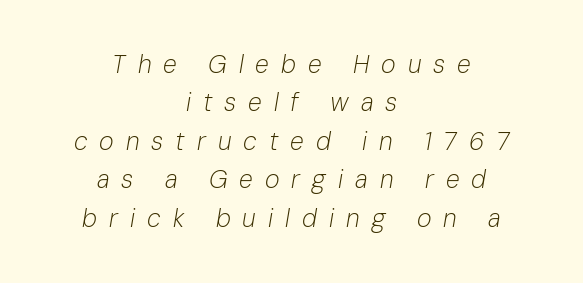
Q: Is the text bold? A: No.
Q: Is the text italic (slanted)? A: Yes, it leans right by about 10 degrees.
Q: Is the text underlined? A: No.
Q: How is the paragraph aligned? A: Centered.
Q: Is the spacing between letters normal or unusually wide? A: Unusually wide.
Q: Is the spacing between lines tight, normal or loose? A: Normal.
